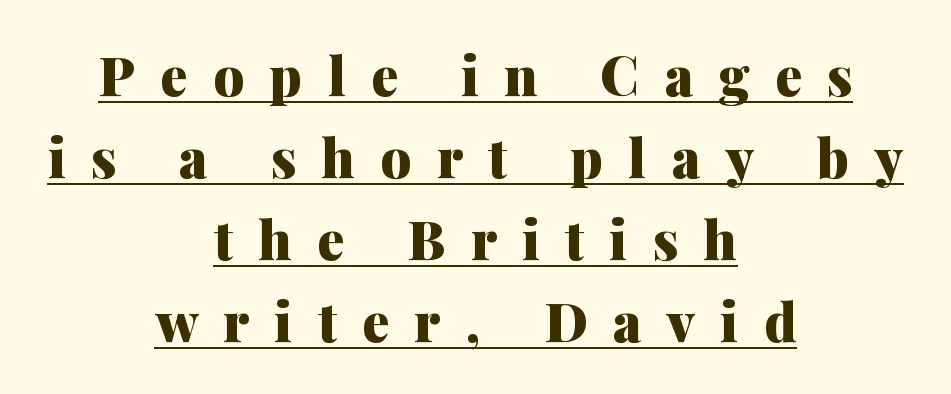
{"serif": "yes", "italic": "no", "bold": "yes", "weight": "heavy", "width": "normal", "stroke_contrast": "medium", "x_height": "medium", "monospaced": "no", "underline": "yes", "align": "center", "line_spacing": "normal", "line_spacing_ratio": 1.52, "letter_spacing": "wide", "letter_spacing_em": 0.47, "glyph_px": 54}
